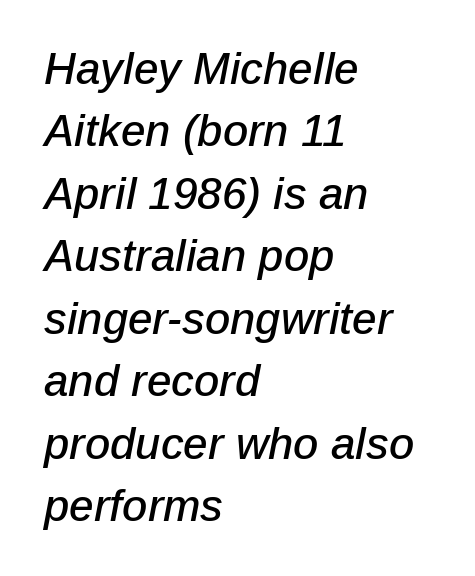
The image shows 44 px text type, italic (leaning right); set left-aligned, normal line spacing (1.42x), normal letter spacing, not underlined; low stroke contrast and a medium x-height.
